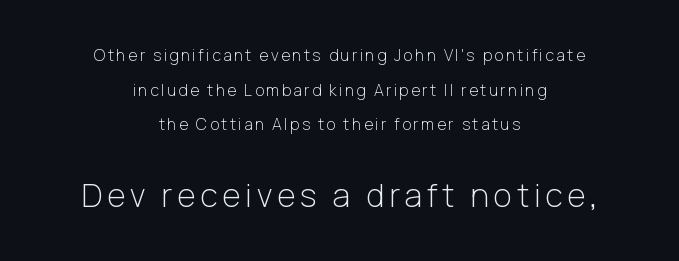
The face used here is proportionally spaced, like ordinary book or web type. Horizontally, the lines are justified to the midpoint only. When letters stand straight like this, we call the style roman or upright. Leading: increased. Note: no serifs on the glyphs.
